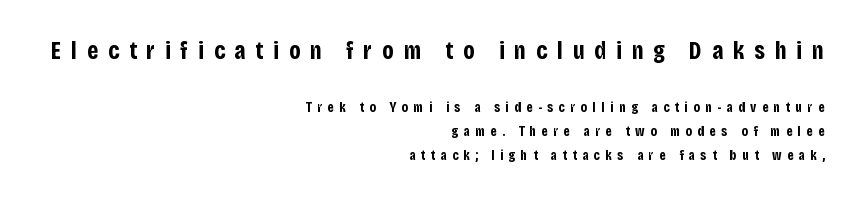
{"italic": "no", "bold": "yes", "underline": "no", "align": "right", "line_spacing_ratio": 1.71, "letter_spacing": "wide", "letter_spacing_em": 0.39, "larger_block": "first", "size_ratio": 1.79, "glyph_px": 25}
